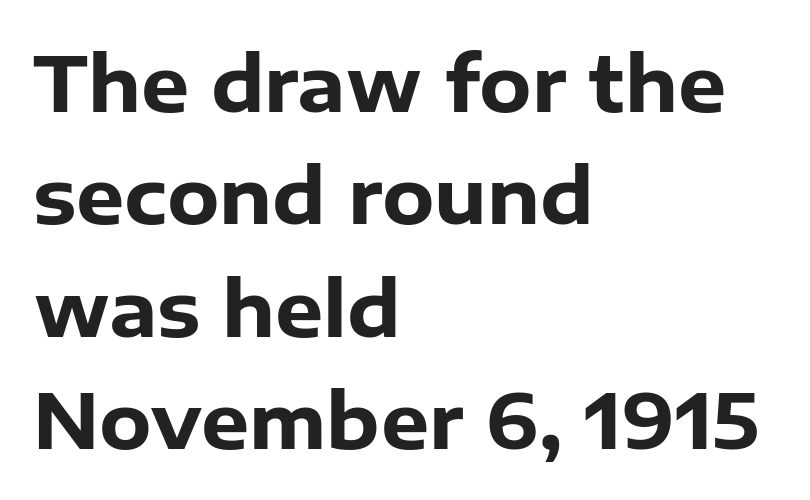
{"serif": "no", "italic": "no", "bold": "yes", "weight": "heavy", "width": "normal", "stroke_contrast": "low", "x_height": "medium", "monospaced": "no", "underline": "no", "align": "left", "line_spacing": "normal", "line_spacing_ratio": 1.48, "letter_spacing": "normal", "letter_spacing_em": 0.0, "glyph_px": 76}
